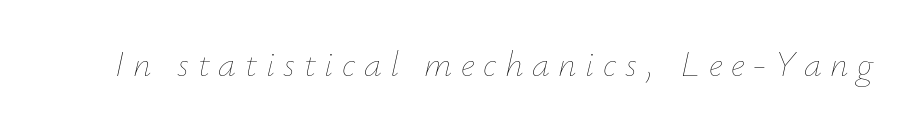
The image shows 36 px thin type, italic (leaning right); set unusually wide letter spacing (+0.24 em), not underlined; low stroke contrast and a small x-height.
